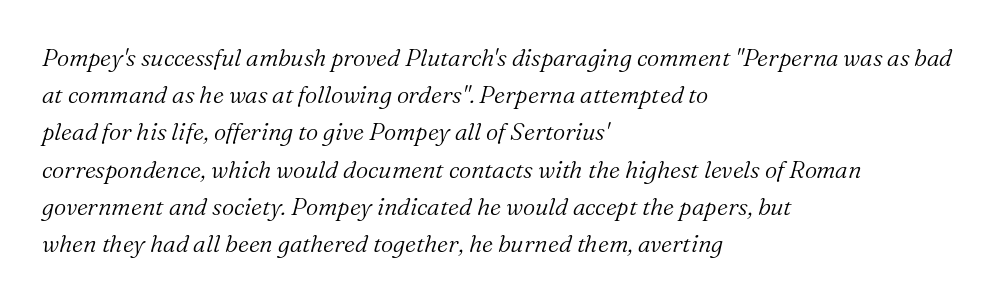
Q: Is the text bold? A: No.
Q: Is the text italic (slanted)? A: Yes, it leans right by about 16 degrees.
Q: Is the text underlined? A: No.
Q: How is the paragraph aligned? A: Left-aligned.
Q: Is the spacing between letters normal or unusually wide? A: Normal.
Q: Is the spacing between lines tight, normal or loose? A: Normal.
